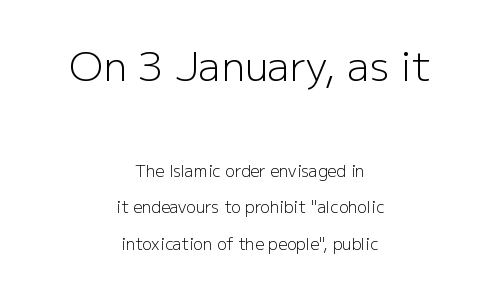
The image shows 40 px light sans-serif type, upright; set centered, loose line spacing (2.29x), normal letter spacing, not underlined; the first (top) block is 2.5x larger; low stroke contrast and a medium x-height.
